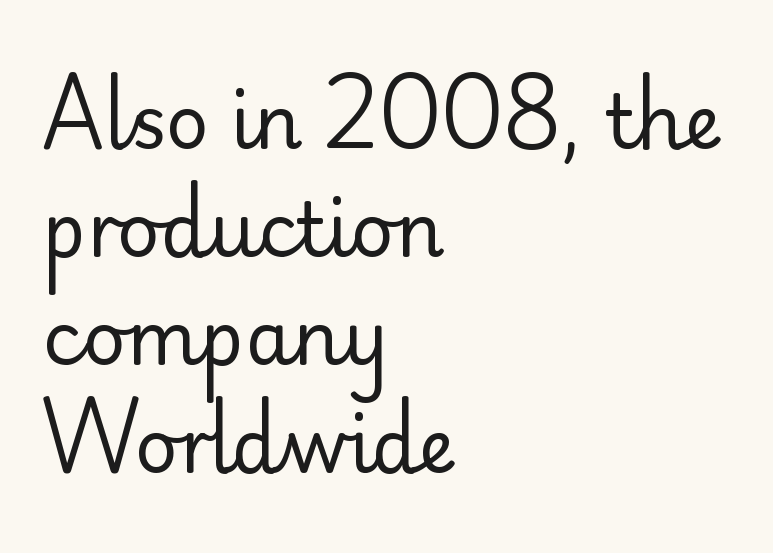
Q: Is the text bold? A: No.
Q: Is the text italic (slanted)? A: No, it is upright.
Q: Is the typeface a serif or a sans-serif typeface? A: Sans-serif.
Q: Is the text underlined? A: No.
Q: How is the paragraph aligned? A: Left-aligned.
Q: Is the spacing between letters normal or unusually wide? A: Normal.
Q: Is the spacing between lines tight, normal or loose? A: Normal.
Q: Width (condensed, normal, or wide)? A: Normal.
Q: Stroke contrast? A: Low.
Q: x-height? A: Small.
Q: Monospaced? A: No.
